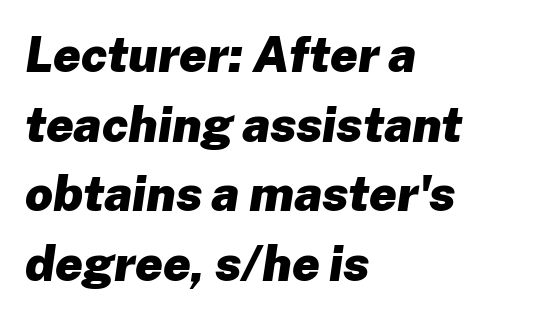
Summary of vertical rhythm: regular, with standard interline spacing. Rule under the text: the space is simply empty. This sample uses an oblique cut, with every glyph tilted off the vertical. Proportional: the letters do not fall into vertical columns. Heavy-handed strokes throughout: this text is bold. Nothing unusual about the tracking: characters are spaced as the font intends.
